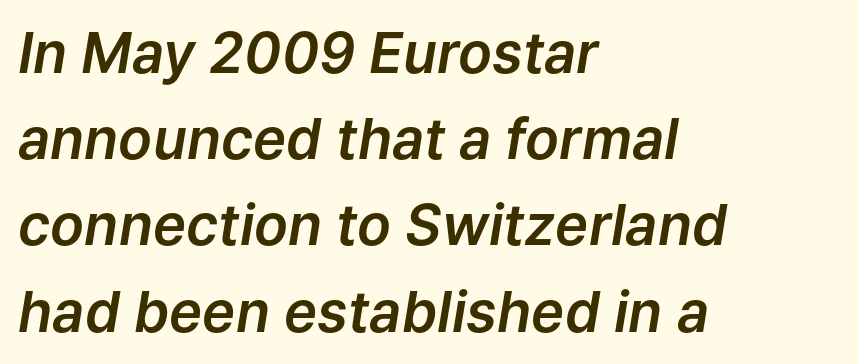
The image shows 56 px text type, italic (leaning right); set left-aligned, normal line spacing (1.54x), normal letter spacing, not underlined; low stroke contrast and a medium x-height.
